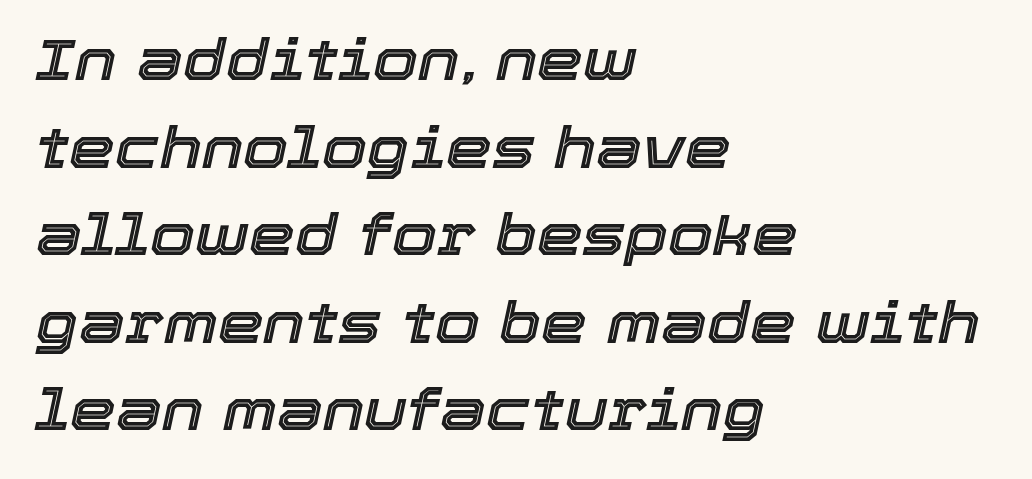
The image shows 58 px text type, italic (leaning right); set left-aligned, normal line spacing (1.51x), normal letter spacing, not underlined; a medium x-height.
